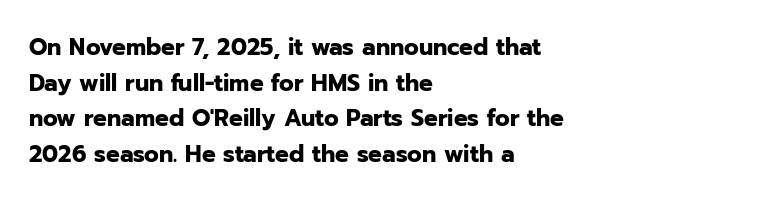
The image shows 23 px bold type, upright; set left-aligned, normal line spacing (1.55x), normal letter spacing, not underlined.
